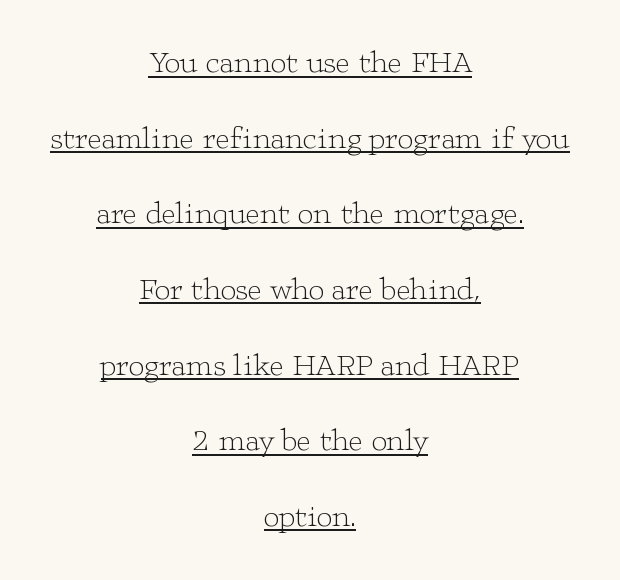
Spacing verdict: proportional, widths tailored to each character. In terms of letterform style, serifs are clearly present. Like a heading marked for emphasis, these lines bear an underscore. Horizontal alignment here is central, giving a formal, balanced look. Vertical stems look standard width or narrower in stroke. The typography opts for an upright posture over an oblique one.
